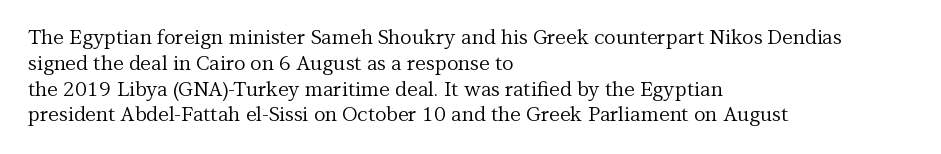
Q: Is the text bold? A: No.
Q: Is the text italic (slanted)? A: No, it is upright.
Q: Is the text underlined? A: No.
Q: How is the paragraph aligned? A: Left-aligned.
Q: Is the spacing between letters normal or unusually wide? A: Normal.
Q: Is the spacing between lines tight, normal or loose? A: Normal.
